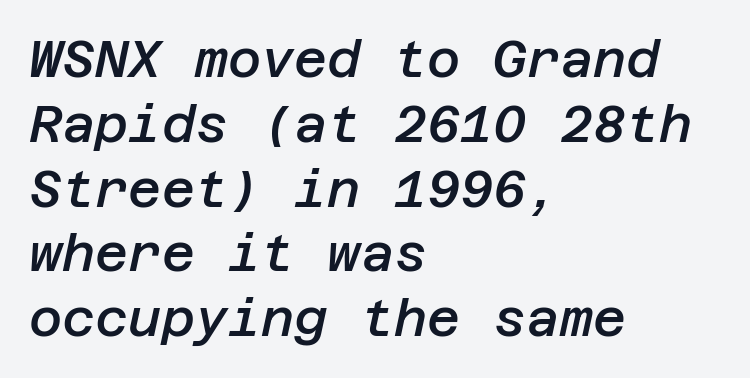
{"italic": "yes", "lean": "right", "slant_degrees": 12, "bold": "semi", "weight": "semibold", "width": "normal", "stroke_contrast": "low", "x_height": "large", "underline": "no", "align": "left", "line_spacing": "normal", "line_spacing_ratio": 1.27, "letter_spacing": "normal", "letter_spacing_em": 0.0, "glyph_px": 51}
